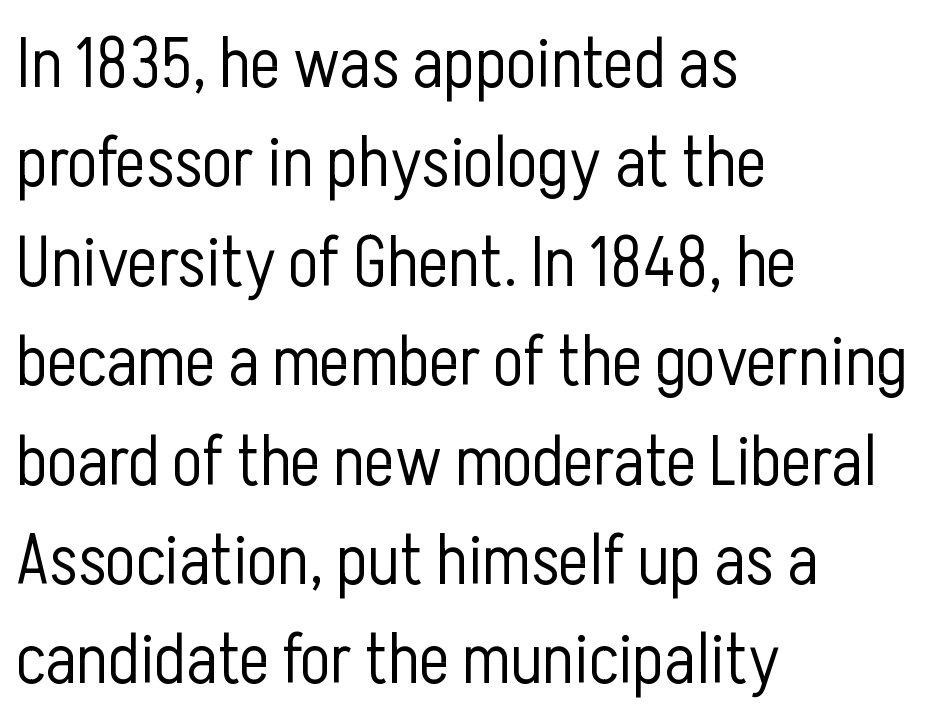
Q: Is the text bold? A: No.
Q: Is the text italic (slanted)? A: No, it is upright.
Q: Is the typeface a serif or a sans-serif typeface? A: Sans-serif.
Q: Is the text underlined? A: No.
Q: How is the paragraph aligned? A: Left-aligned.
Q: Is the spacing between letters normal or unusually wide? A: Normal.
Q: Is the spacing between lines tight, normal or loose? A: Normal.
Q: Width (condensed, normal, or wide)? A: Condensed.
Q: Stroke contrast? A: Low.
Q: x-height? A: Medium.
Q: Monospaced? A: No.
